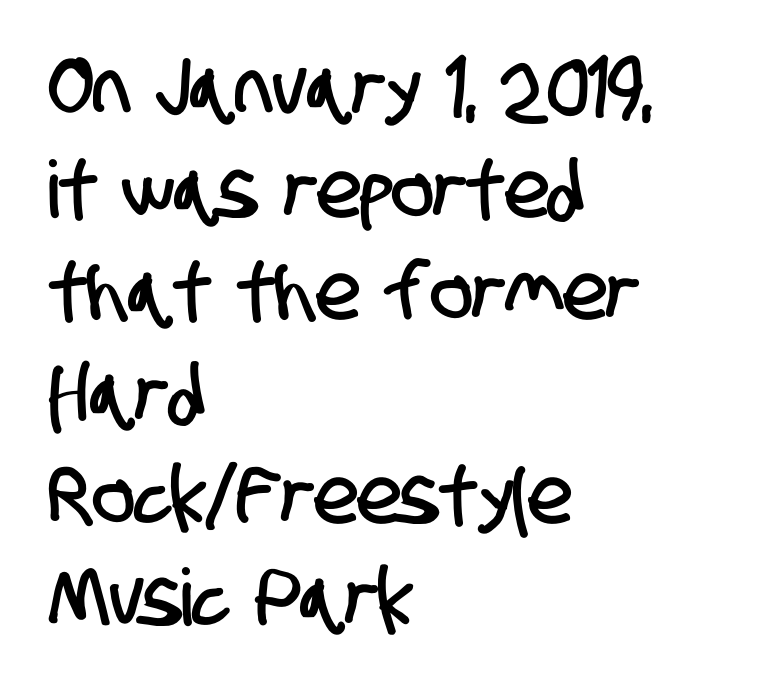
No feet cap the strokes, marking this as sans-serif type. Looks like regular typesetting: each glyph gets only the width it needs. The ragged edge is on the right, which tells us the setting is flush left. The letterforms sit shoulder to shoulder at normal distance. Words float on clear page, feet unadorned. Whoever set this chose a conventional vertical rhythm.
